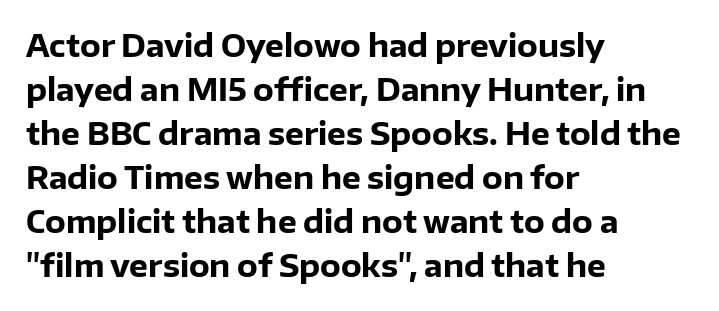
The image shows 30 px heavy sans-serif type, upright; set left-aligned, normal line spacing (1.47x), normal letter spacing, not underlined; low stroke contrast and a medium x-height.
